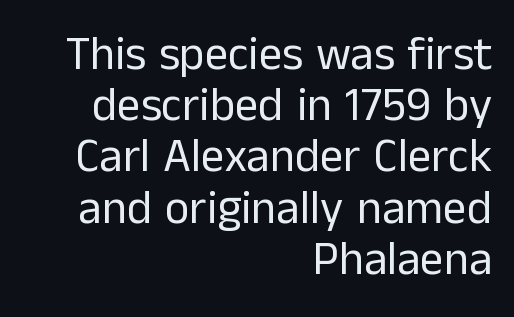
{"serif": "no", "italic": "no", "bold": "no", "weight": "regular", "width": "normal", "stroke_contrast": "low", "x_height": "medium", "monospaced": "no", "underline": "no", "align": "right", "line_spacing": "tight", "line_spacing_ratio": 1.09, "letter_spacing": "normal", "letter_spacing_em": 0.0, "glyph_px": 47}
